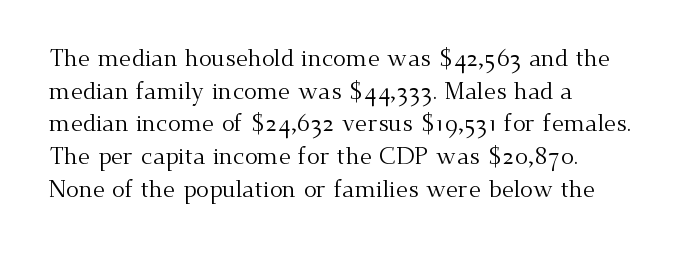
Q: Is the text bold? A: No.
Q: Is the text italic (slanted)? A: No, it is upright.
Q: Is the text underlined? A: No.
Q: How is the paragraph aligned? A: Left-aligned.
Q: Is the spacing between letters normal or unusually wide? A: Normal.
Q: Is the spacing between lines tight, normal or loose? A: Normal.
